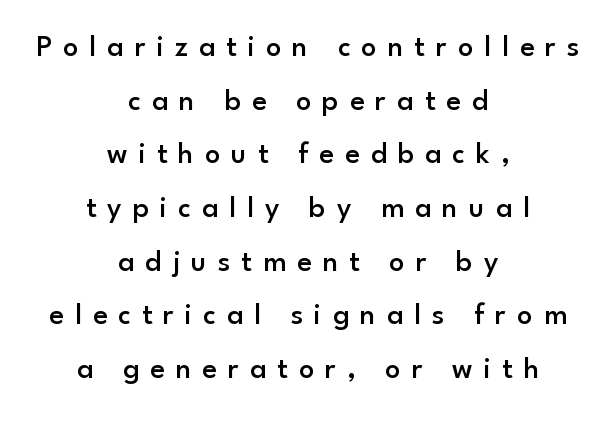
Q: Is the text bold? A: Semi-bold.
Q: Is the text italic (slanted)? A: No, it is upright.
Q: Is the typeface a serif or a sans-serif typeface? A: Sans-serif.
Q: Is the text underlined? A: No.
Q: How is the paragraph aligned? A: Centered.
Q: Is the spacing between letters normal or unusually wide? A: Unusually wide.
Q: Width (condensed, normal, or wide)? A: Normal.
Q: Stroke contrast? A: Low.
Q: x-height? A: Small.
Q: Monospaced? A: No.
